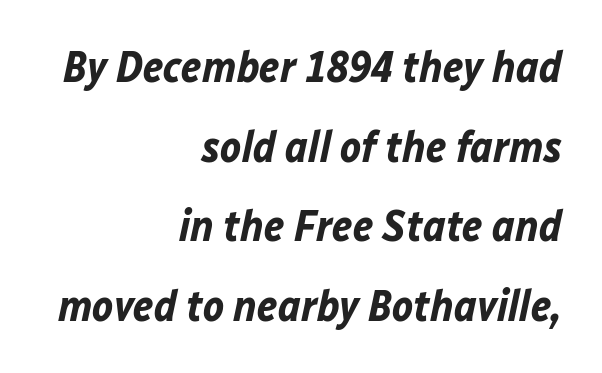
Q: Is the text bold? A: Yes.
Q: Is the text italic (slanted)? A: Yes, it leans right by about 12 degrees.
Q: Is the text underlined? A: No.
Q: How is the paragraph aligned? A: Right-aligned.
Q: Is the spacing between letters normal or unusually wide? A: Normal.
Q: Width (condensed, normal, or wide)? A: Normal.
Q: Stroke contrast? A: Low.
Q: x-height? A: Medium.
Q: Monospaced? A: No.
